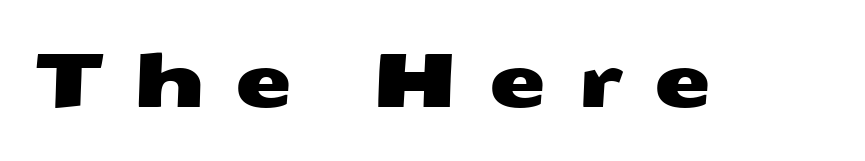
These lines are composed in type without serifs. Do the characters align in a grid? No, the font is proportional. Students, note that the glyphs here are deliberately spaced far apart. The words here are not underlined.
